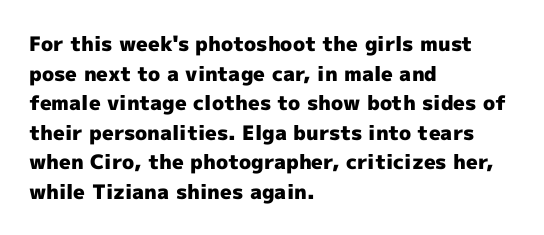
Q: Is the text bold? A: Yes.
Q: Is the text italic (slanted)? A: No, it is upright.
Q: Is the text underlined? A: No.
Q: How is the paragraph aligned? A: Left-aligned.
Q: Is the spacing between letters normal or unusually wide? A: Normal.
Q: Is the spacing between lines tight, normal or loose? A: Normal.
